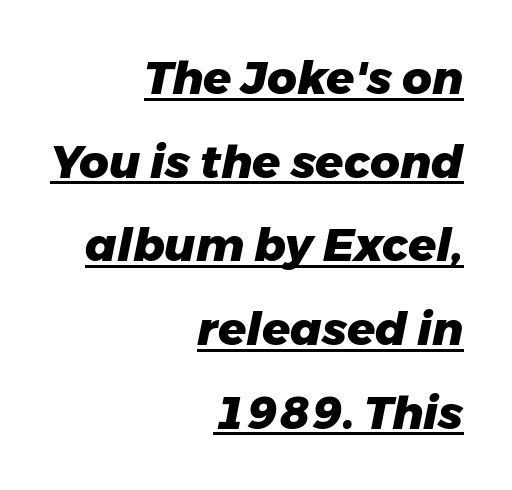
Spacing verdict: proportional, widths tailored to each character. The rendering uses a bold face; every stroke is thick and dark. Rendered with sloped, italic letterforms. This sample is right-justified, so line beginnings fall wherever the words allow.
